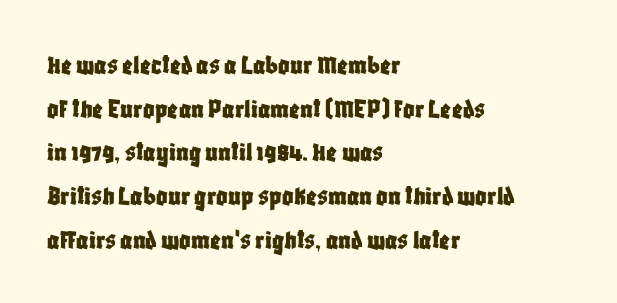
{"serif": "no", "italic": "no", "width": "condensed", "stroke_contrast": "low", "x_height": "large", "monospaced": "no", "underline": "no", "align": "left", "line_spacing": "normal", "line_spacing_ratio": 1.56, "letter_spacing": "normal", "letter_spacing_em": 0.0, "glyph_px": 28}
